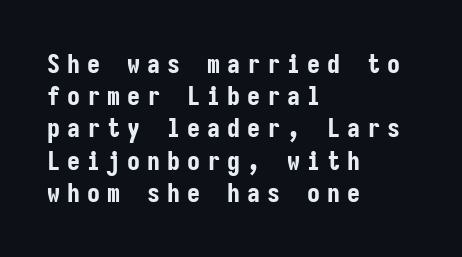
Every character sits straight up, as roman type does. Tracking here is generous; glyphs stand well apart from one another. The area under the type is left untouched. The lines in this sample share a left origin and differ only in where they stop. Pretty heavy lettering here — definitely bold.
